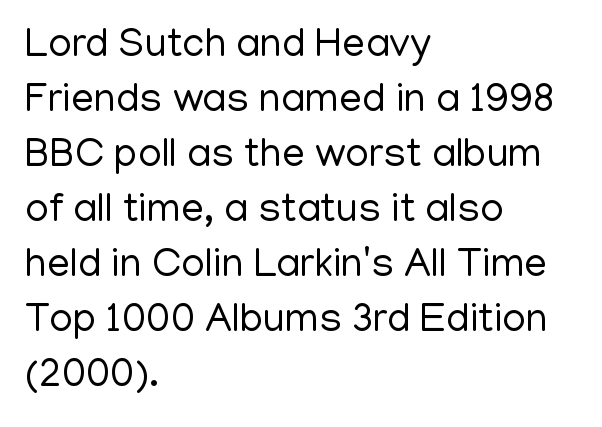
Typographically, this falls in the sans-serif category. This sample uses plain, unmodified letter spacing. Regular leading. Casual observation: everything's shoved over to the left. These lines were composed using upright roman letters.
